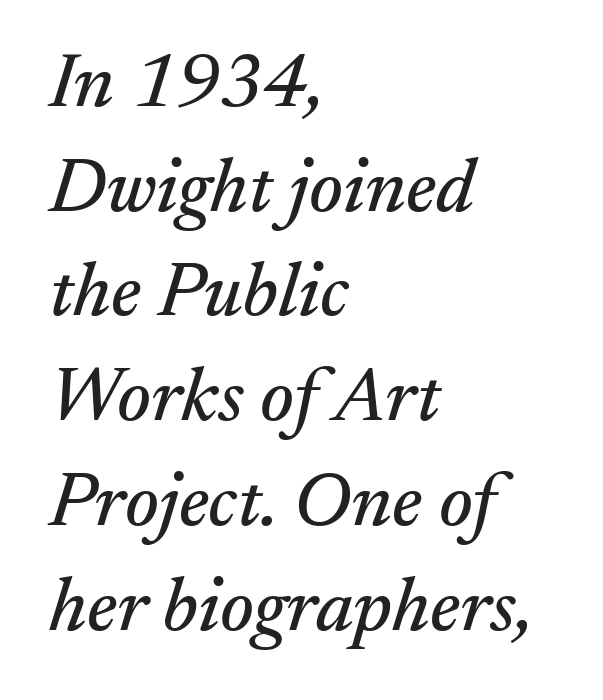
The image shows 77 px serif type, italic (leaning right); set left-aligned, normal line spacing (1.36x), normal letter spacing, not underlined; medium stroke contrast and a small x-height.
